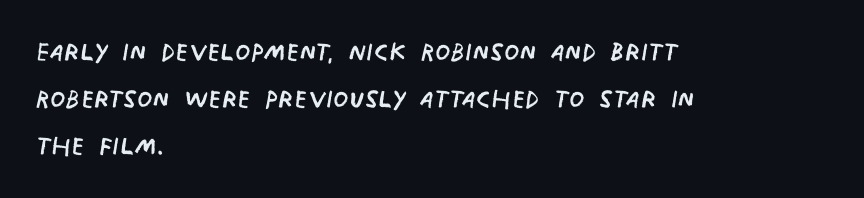
The image shows 35 px regular-weight, condensed sans-serif type; set left-aligned, normal line spacing (1.34x), normal letter spacing, not underlined; low stroke contrast and a large x-height.
